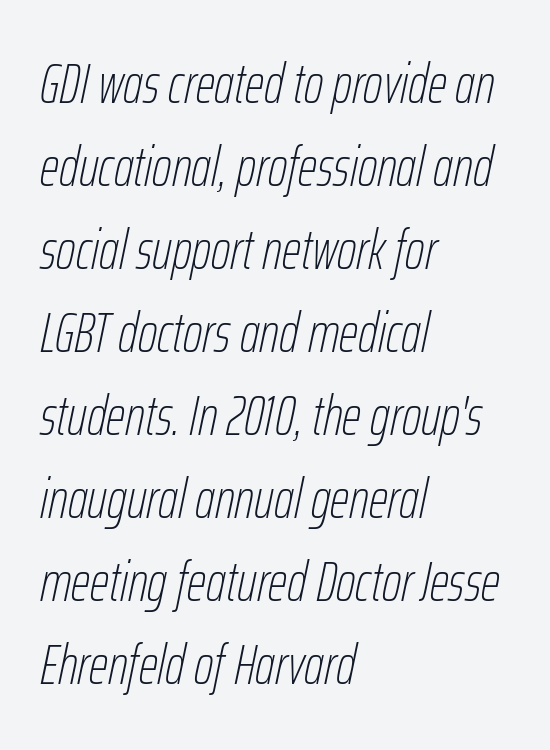
The image shows 55 px thin, condensed type, italic (leaning right); set left-aligned, normal line spacing (1.51x), normal letter spacing, not underlined; low stroke contrast and a medium x-height.
